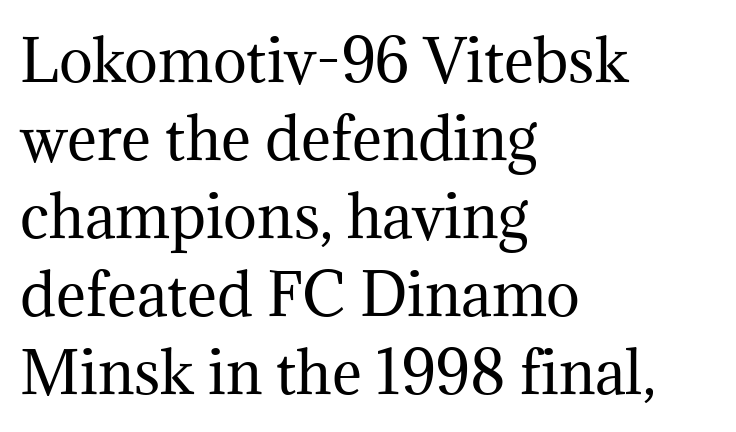
The image shows 57 px regular-weight serif type, upright; set left-aligned, normal line spacing (1.37x), normal letter spacing, not underlined; medium stroke contrast and a medium x-height.
